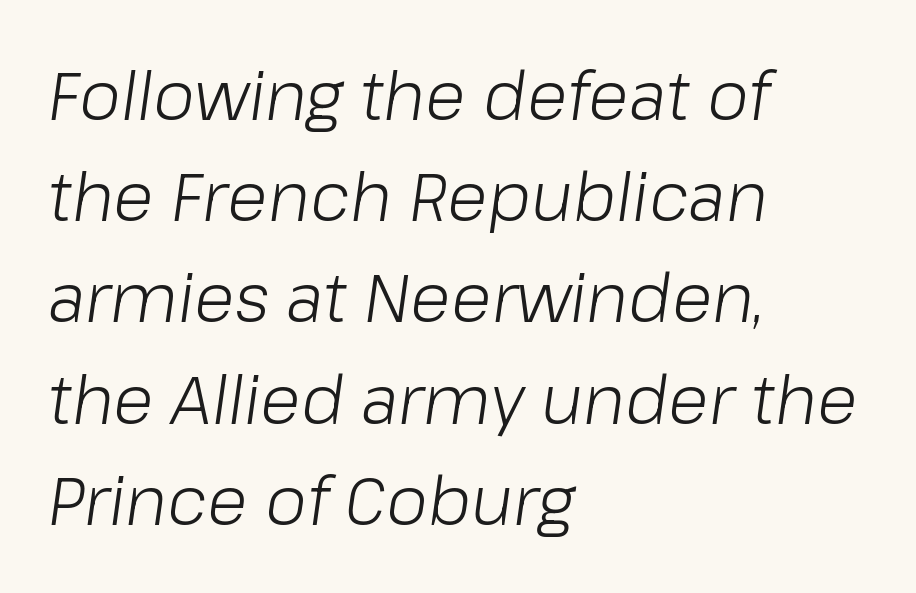
The image shows 67 px light type, italic (leaning right); set left-aligned, normal line spacing (1.51x), normal letter spacing, not underlined; low stroke contrast and a medium x-height.
